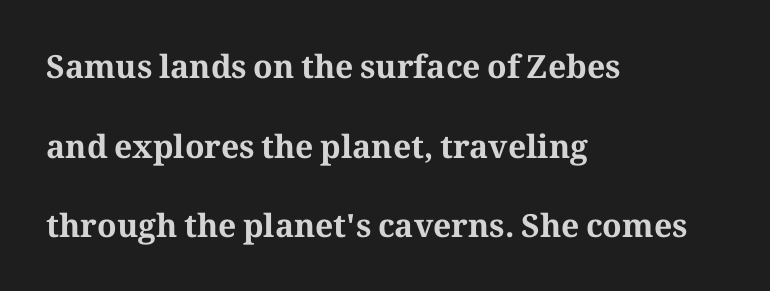
Q: Is the text bold? A: Yes.
Q: Is the text italic (slanted)? A: No, it is upright.
Q: Is the typeface a serif or a sans-serif typeface? A: Serif.
Q: Is the text underlined? A: No.
Q: How is the paragraph aligned? A: Left-aligned.
Q: Is the spacing between letters normal or unusually wide? A: Normal.
Q: Is the spacing between lines tight, normal or loose? A: Loose.
Q: Width (condensed, normal, or wide)? A: Normal.
Q: Stroke contrast? A: Medium.
Q: x-height? A: Medium.
Q: Monospaced? A: No.
